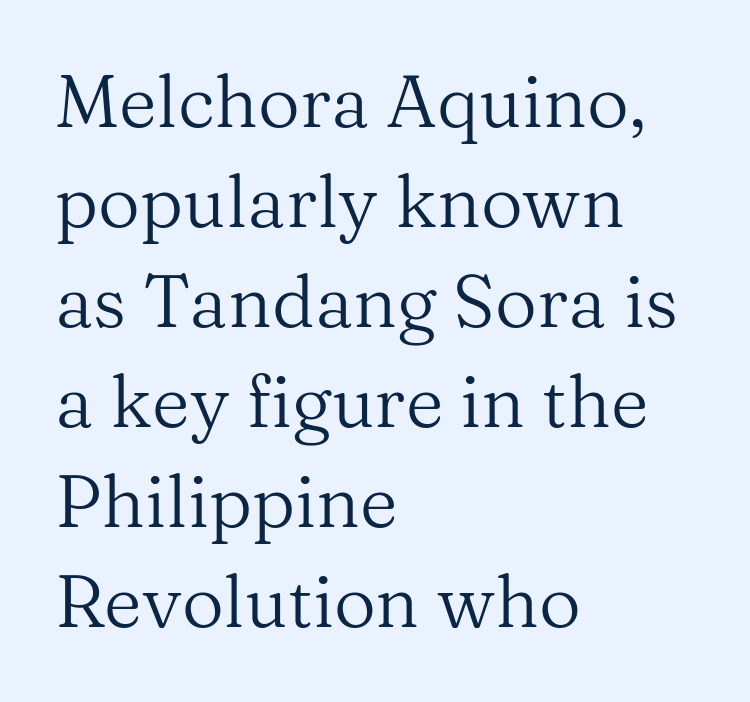
The image shows 73 px regular-weight serif type, upright; set left-aligned, normal line spacing (1.37x), normal letter spacing, not underlined; medium stroke contrast and a medium x-height.
